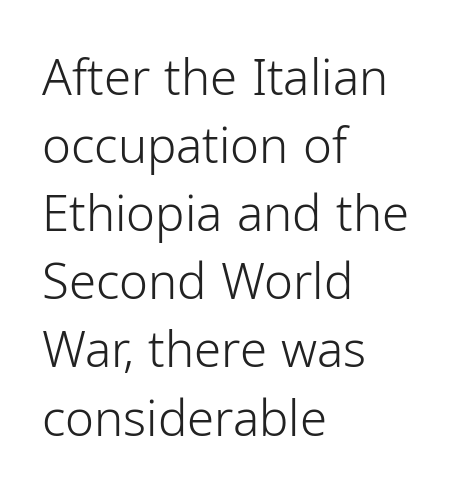
Q: Is the text bold? A: No.
Q: Is the text italic (slanted)? A: No, it is upright.
Q: Is the typeface a serif or a sans-serif typeface? A: Sans-serif.
Q: Is the text underlined? A: No.
Q: How is the paragraph aligned? A: Left-aligned.
Q: Is the spacing between letters normal or unusually wide? A: Normal.
Q: Is the spacing between lines tight, normal or loose? A: Normal.
Q: Width (condensed, normal, or wide)? A: Normal.
Q: Stroke contrast? A: Low.
Q: x-height? A: Medium.
Q: Monospaced? A: No.
